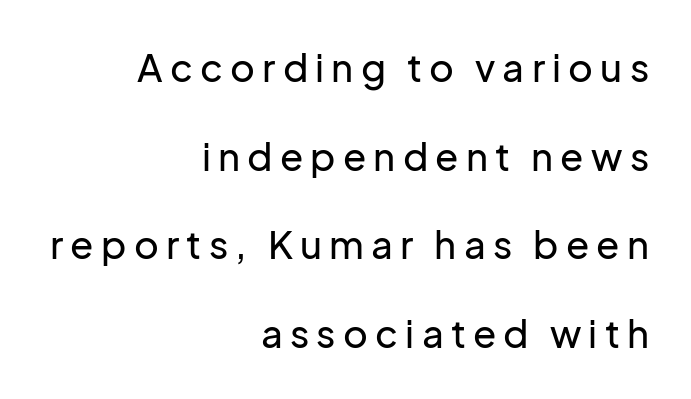
{"serif": "no", "italic": "no", "width": "normal", "stroke_contrast": "low", "x_height": "medium", "monospaced": "no", "underline": "no", "align": "right", "line_spacing": "loose", "line_spacing_ratio": 2.33, "glyph_px": 38}
